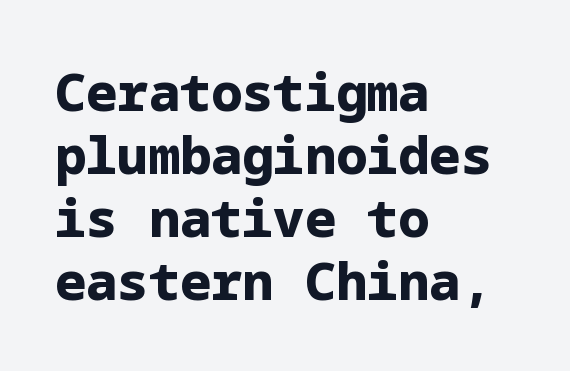
The image shows 52 px bold sans-serif type, upright; set left-aligned, line spacing 1.21x, normal letter spacing, not underlined; low stroke contrast and a medium x-height.
